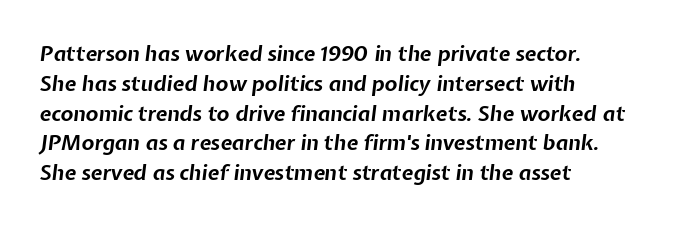
Q: Is the text bold? A: Yes.
Q: Is the text italic (slanted)? A: Yes, it leans right by about 7 degrees.
Q: Is the text underlined? A: No.
Q: How is the paragraph aligned? A: Left-aligned.
Q: Is the spacing between letters normal or unusually wide? A: Normal.
Q: Is the spacing between lines tight, normal or loose? A: Normal.
